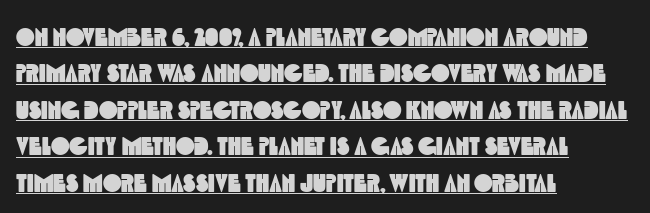
Q: Is the text underlined? A: Yes.
Q: How is the paragraph aligned? A: Left-aligned.
Q: Is the spacing between letters normal or unusually wide? A: Normal.
Q: Is the spacing between lines tight, normal or loose? A: Normal.
